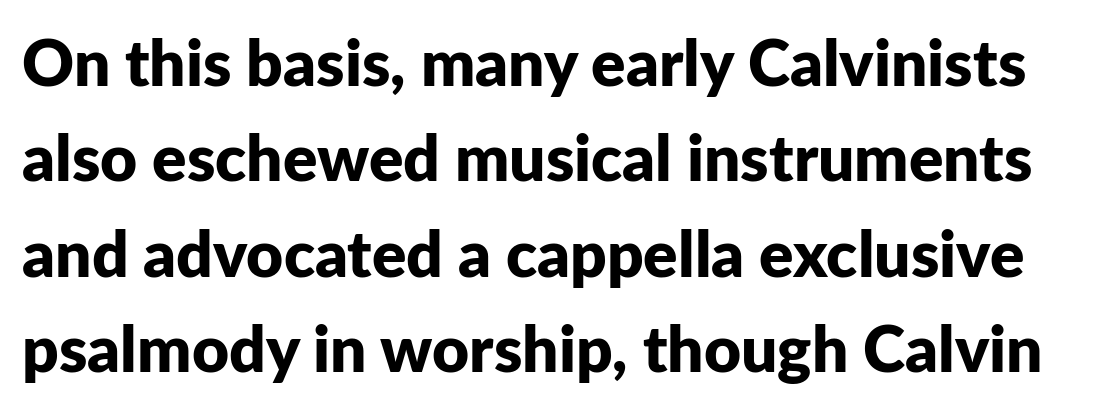
This sample has the flowing, uneven cadence of proportional lettering. How would I describe the line gaps? Plain and ordinary. The type is set solid horizontally, with unmodified tracking. This sample uses an upright cut, with every glyph sitting square on the baseline. The zone under the glyphs is completely vacant. Typographically, this falls in the sans-serif category.
